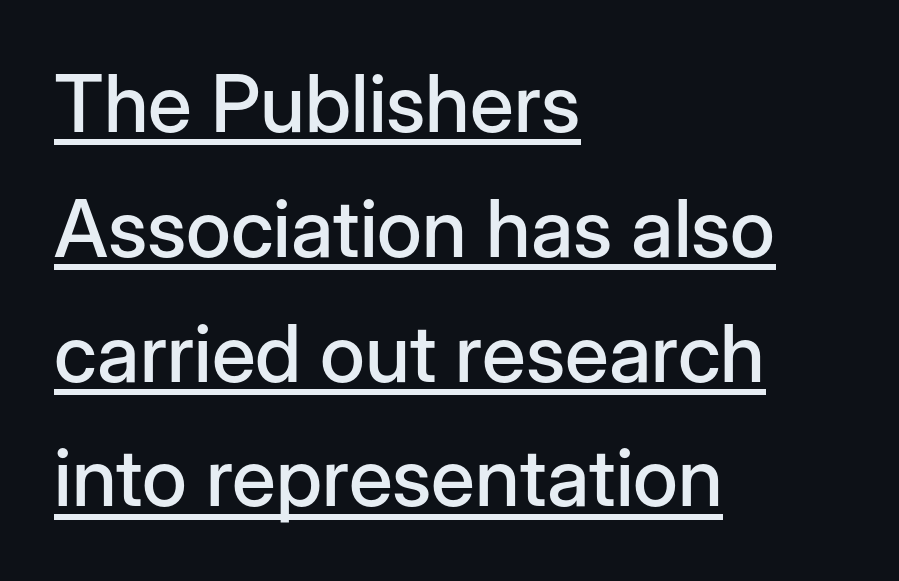
The image shows 80 px sans-serif type, upright; set left-aligned, normal line spacing (1.56x), normal letter spacing, underlined; low stroke contrast and a medium x-height.
